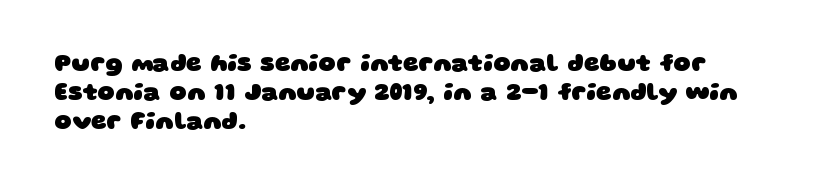
The image shows 24 px bold type; set left-aligned, line spacing 1.2x, normal letter spacing, not underlined.
